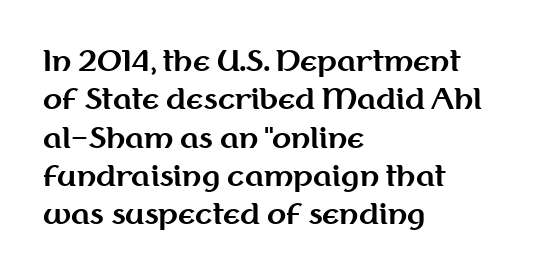
The font's upright variant was chosen for this text. Nobody touched the tracking dial on this one. A clean baseline with only descenders dipping below it. The characters look thick and weighty, a clear bold. Grotesque or geometric, the face here clearly has no serifs. The rows are spaced the way most documents space them.
